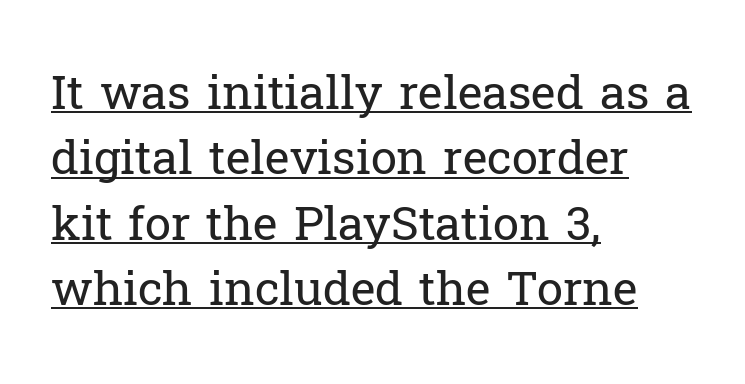
Q: Is the text bold? A: No.
Q: Is the text italic (slanted)? A: No, it is upright.
Q: Is the typeface a serif or a sans-serif typeface? A: Serif.
Q: Is the text underlined? A: Yes.
Q: How is the paragraph aligned? A: Left-aligned.
Q: Is the spacing between letters normal or unusually wide? A: Normal.
Q: Is the spacing between lines tight, normal or loose? A: Normal.
Q: Width (condensed, normal, or wide)? A: Normal.
Q: Stroke contrast? A: Low.
Q: x-height? A: Medium.
Q: Monospaced? A: No.
